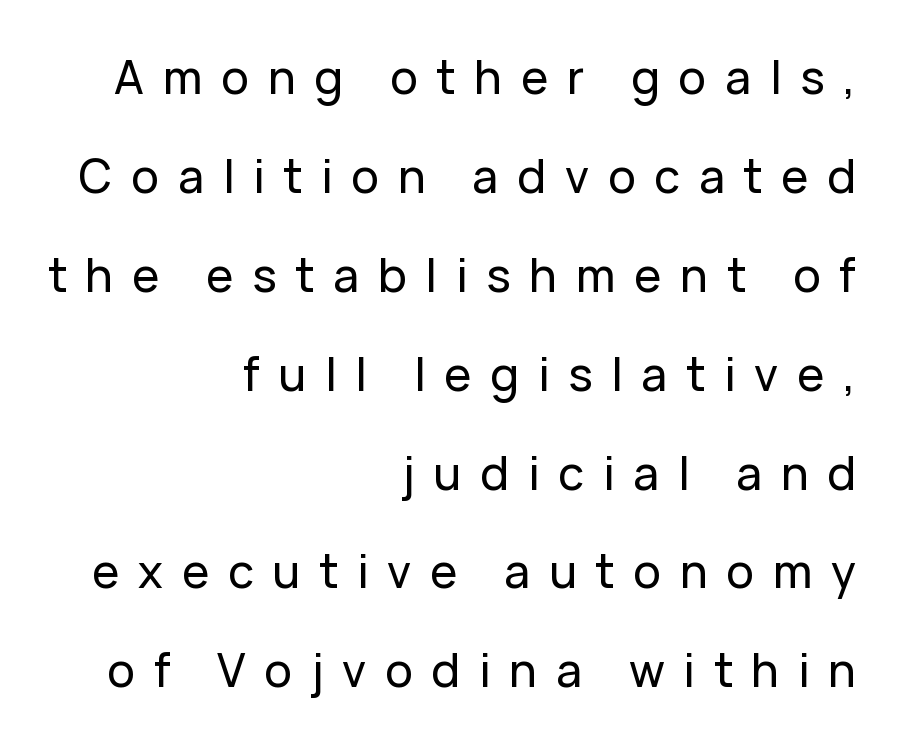
The image shows 46 px sans-serif type, upright; set right-aligned, loose line spacing (2.15x), unusually wide letter spacing (+0.41 em), not underlined; low stroke contrast and a medium x-height.
